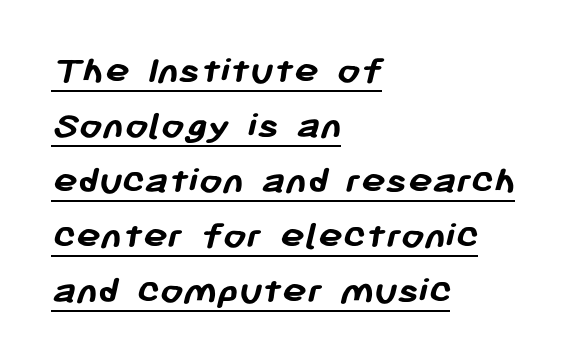
{"serif": "no", "bold": "yes", "weight": "semibold", "width": "normal", "stroke_contrast": "low", "x_height": "medium", "monospaced": "no", "underline": "yes", "align": "left", "line_spacing": "normal", "line_spacing_ratio": 1.34, "letter_spacing": "normal", "letter_spacing_em": 0.0, "glyph_px": 41}
